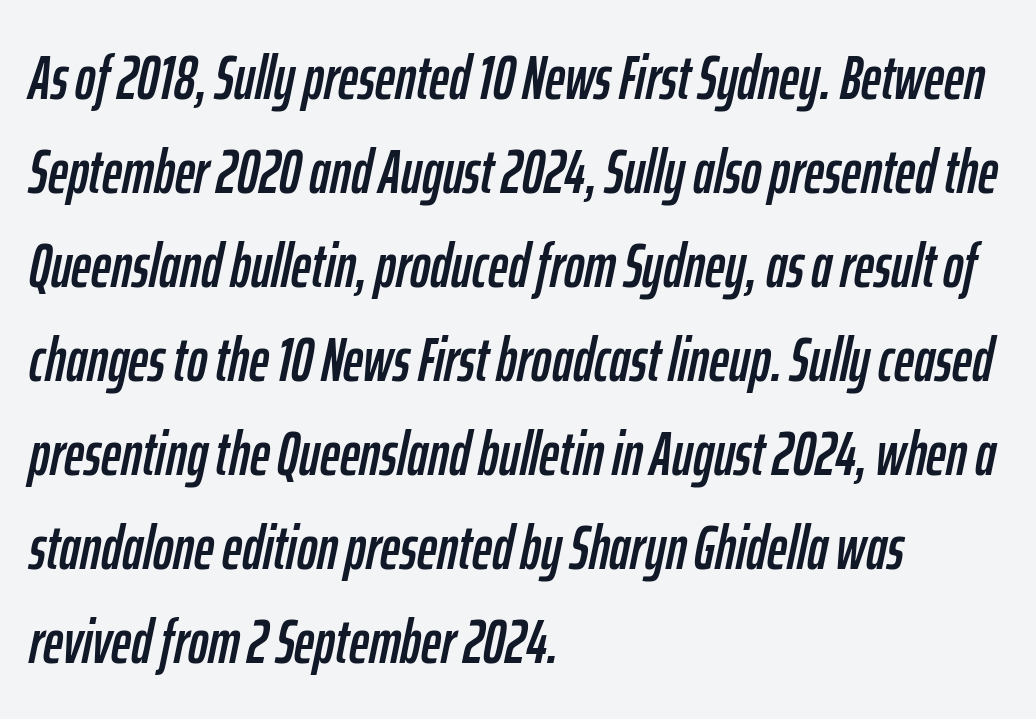
Q: Is the text italic (slanted)? A: Yes, it leans right by about 12 degrees.
Q: Is the text underlined? A: No.
Q: How is the paragraph aligned? A: Left-aligned.
Q: Is the spacing between letters normal or unusually wide? A: Normal.
Q: Is the spacing between lines tight, normal or loose? A: Normal.
Q: Width (condensed, normal, or wide)? A: Condensed.
Q: Stroke contrast? A: Low.
Q: x-height? A: Medium.
Q: Monospaced? A: No.
